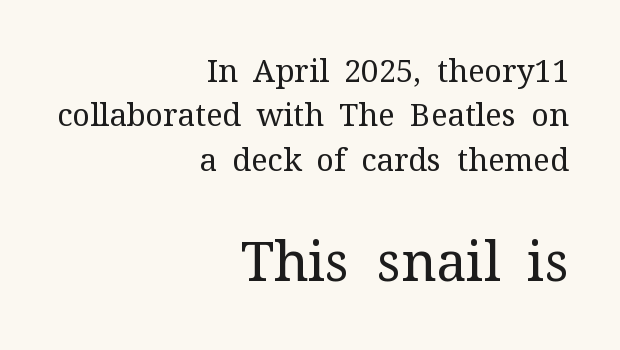
The words here are not underlined. The letterforms sit shoulder to shoulder at normal distance. The block sitting lower on the canvas is the one with enlarged characters. The typesetting does not lean heavy: it is not bold. Each letter's strokes conclude with small projecting serifs.
